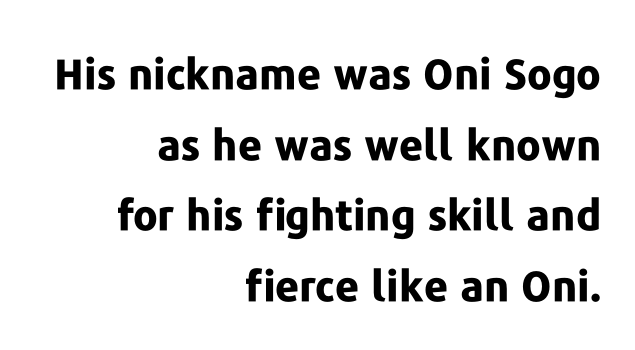
Nothing sits at the stroke ends, so this counts as sans-serif. This sample uses an upright cut, with every glyph sitting square on the baseline. Thick stems and heavy bowls — unmistakably bold. Descender tails drop into unmarked territory. Spacing verdict: proportional, widths tailored to each character. Notice how descenders clear the ascenders below comfortably — that's standard leading.
